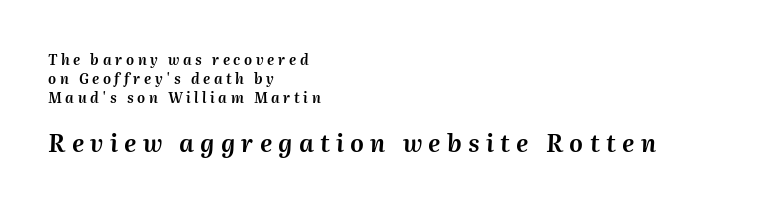
{"italic": "yes", "lean": "right", "slant_degrees": 2, "underline": "no", "align": "left", "line_spacing": "normal", "line_spacing_ratio": 1.34, "letter_spacing": "wide", "letter_spacing_em": 0.26, "larger_block": "second", "size_ratio": 1.71, "glyph_px": 24}
